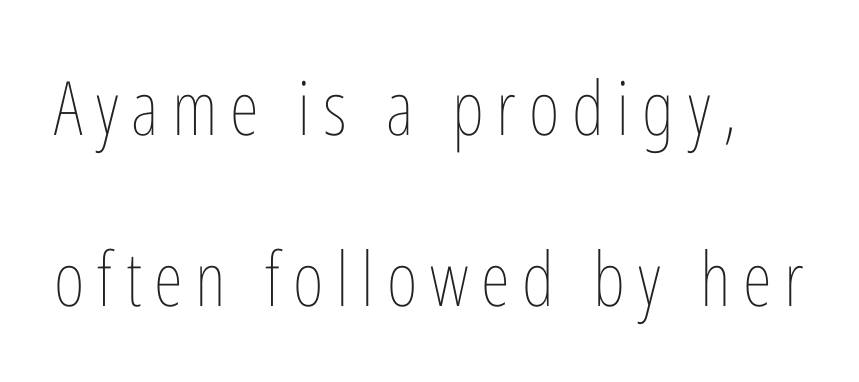
Q: Is the text bold? A: No.
Q: Is the text italic (slanted)? A: No, it is upright.
Q: Is the text underlined? A: No.
Q: Is the spacing between lines tight, normal or loose? A: Loose.
Q: Width (condensed, normal, or wide)? A: Condensed.
Q: Stroke contrast? A: Low.
Q: x-height? A: Medium.
Q: Monospaced? A: No.
